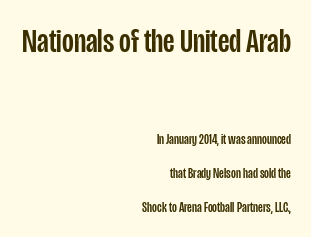
{"serif": "no", "italic": "no", "width": "condensed", "stroke_contrast": "low", "x_height": "large", "monospaced": "no", "underline": "no", "align": "right", "line_spacing": "loose", "line_spacing_ratio": 2.44, "letter_spacing": "normal", "letter_spacing_em": 0.0, "larger_block": "first", "size_ratio": 2.43, "glyph_px": 34}
